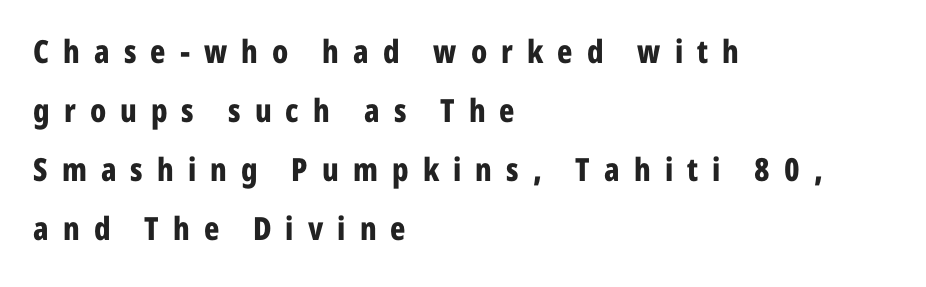
Q: Is the text bold? A: Yes.
Q: Is the text italic (slanted)? A: No, it is upright.
Q: Is the typeface a serif or a sans-serif typeface? A: Sans-serif.
Q: Is the text underlined? A: No.
Q: How is the paragraph aligned? A: Left-aligned.
Q: Is the spacing between letters normal or unusually wide? A: Unusually wide.
Q: Width (condensed, normal, or wide)? A: Condensed.
Q: Stroke contrast? A: Low.
Q: x-height? A: Medium.
Q: Monospaced? A: No.
